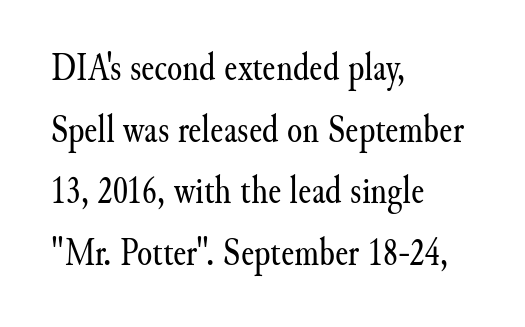
{"serif": "yes", "italic": "no", "bold": "no", "weight": "regular", "width": "normal", "stroke_contrast": "medium", "x_height": "small", "monospaced": "no", "underline": "no", "align": "left", "line_spacing": "normal", "line_spacing_ratio": 1.58, "letter_spacing": "normal", "letter_spacing_em": 0.0, "glyph_px": 39}
